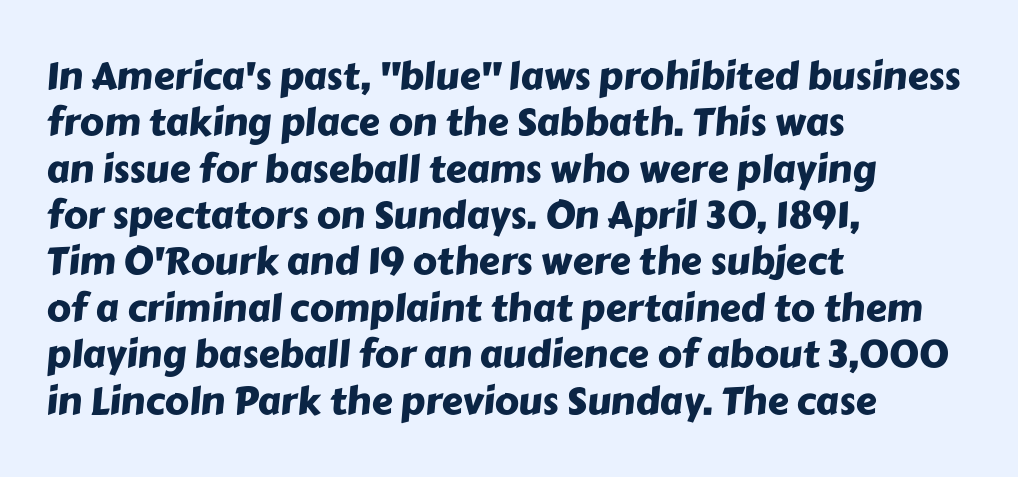
Q: Is the typeface a serif or a sans-serif typeface? A: Sans-serif.
Q: Is the text underlined? A: No.
Q: How is the paragraph aligned? A: Left-aligned.
Q: Is the spacing between letters normal or unusually wide? A: Normal.
Q: Width (condensed, normal, or wide)? A: Normal.
Q: Stroke contrast? A: Low.
Q: x-height? A: Medium.
Q: Monospaced? A: No.
